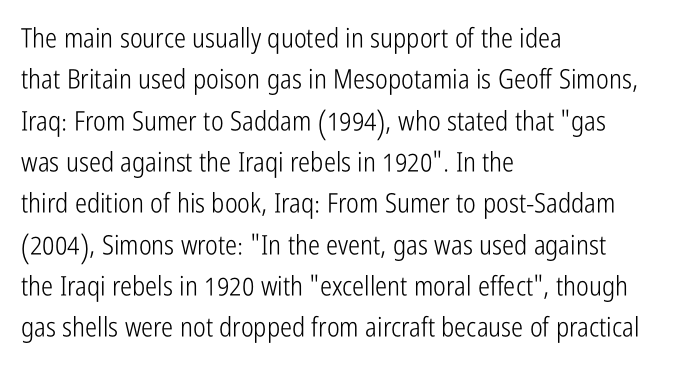
In terms of leading, this rendering sits right in the middle. The lettering stays uniformly vertical, giving the passage a roman look. Decoration check: the copy has no underline. The passage shown is not bold in any degree. How are the letters spaced? Ordinarily, with no added tracking.
